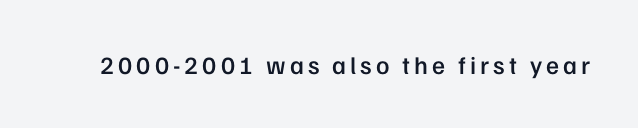
Each row of text sits above clean, open space. The strokes are fattened partway — semibold, not bold. Italic? Not at all — the glyphs are vertical.
